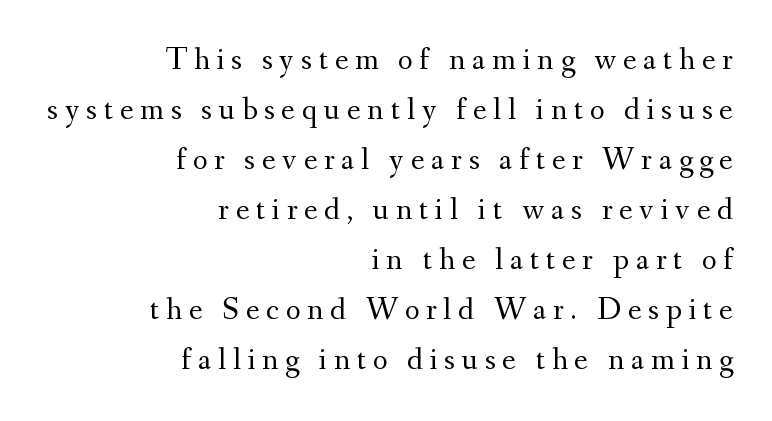
{"serif": "yes", "italic": "no", "bold": "no", "weight": "regular", "width": "normal", "stroke_contrast": "medium", "x_height": "small", "monospaced": "no", "underline": "no", "align": "right", "line_spacing": "normal", "line_spacing_ratio": 1.56, "letter_spacing": "wide", "letter_spacing_em": 0.21, "glyph_px": 32}
